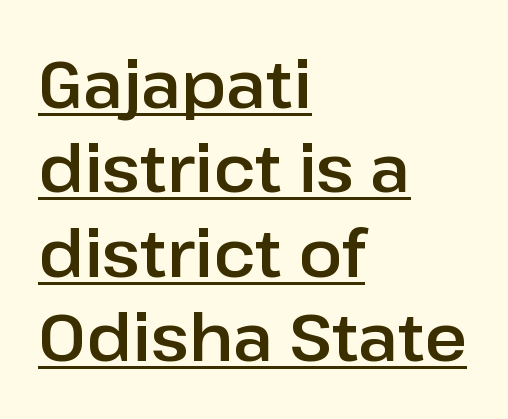
{"serif": "no", "italic": "no", "width": "normal", "stroke_contrast": "low", "x_height": "medium", "monospaced": "no", "underline": "yes", "align": "left", "line_spacing": "normal", "line_spacing_ratio": 1.3, "letter_spacing": "normal", "letter_spacing_em": 0.0, "glyph_px": 65}
